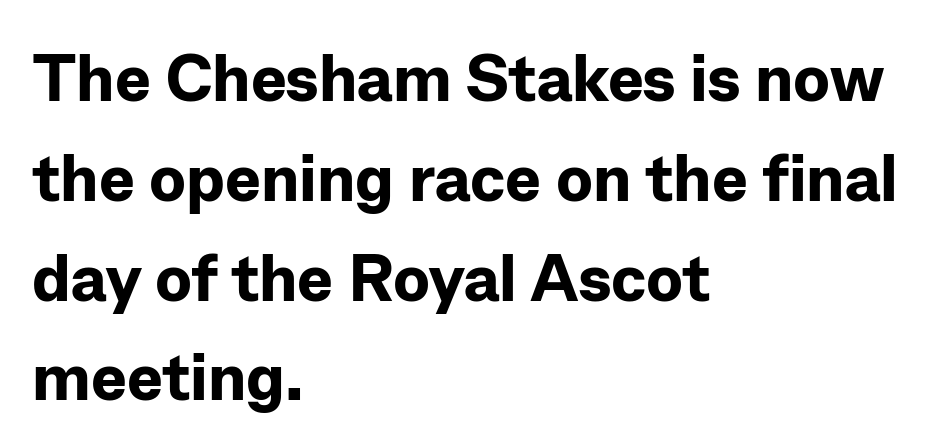
The image shows 67 px bold sans-serif type, upright; set left-aligned, normal line spacing (1.49x), normal letter spacing, not underlined; low stroke contrast and a medium x-height.
